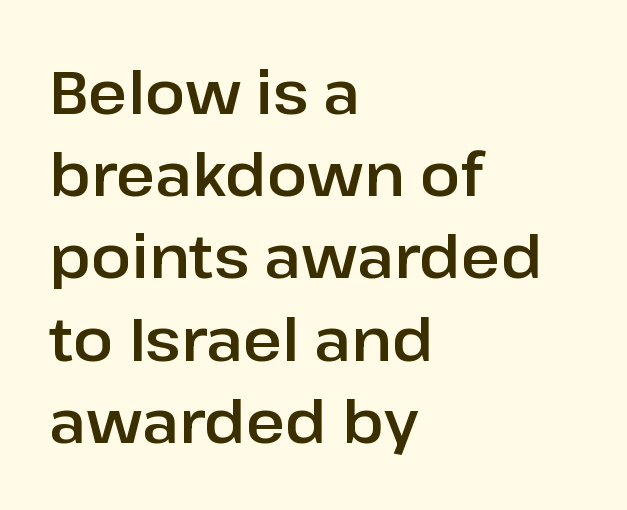
Q: Is the text italic (slanted)? A: No, it is upright.
Q: Is the typeface a serif or a sans-serif typeface? A: Sans-serif.
Q: Is the text underlined? A: No.
Q: How is the paragraph aligned? A: Left-aligned.
Q: Is the spacing between letters normal or unusually wide? A: Normal.
Q: Is the spacing between lines tight, normal or loose? A: Normal.
Q: Width (condensed, normal, or wide)? A: Normal.
Q: Stroke contrast? A: Low.
Q: x-height? A: Medium.
Q: Monospaced? A: No.
